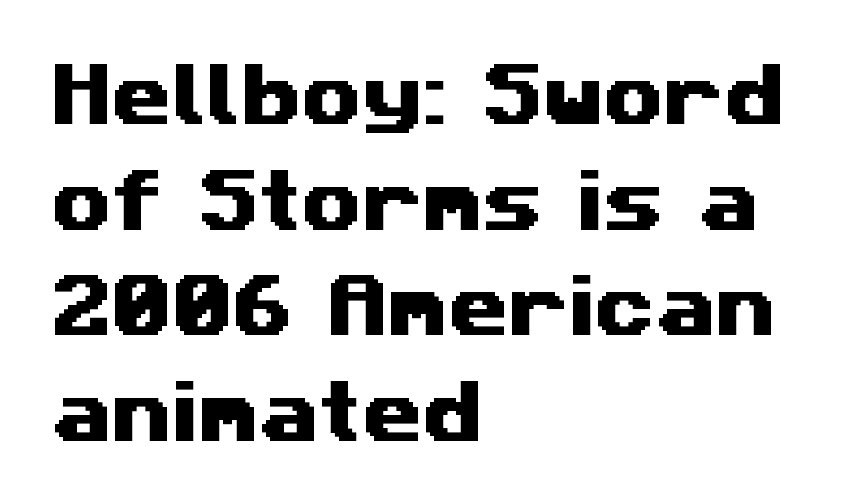
Q: Is the typeface a serif or a sans-serif typeface? A: Sans-serif.
Q: Is the text underlined? A: No.
Q: How is the paragraph aligned? A: Left-aligned.
Q: Is the spacing between letters normal or unusually wide? A: Normal.
Q: Is the spacing between lines tight, normal or loose? A: Normal.
Q: Width (condensed, normal, or wide)? A: Wide.
Q: Stroke contrast? A: Medium.
Q: x-height? A: Medium.
Q: Monospaced? A: No.
